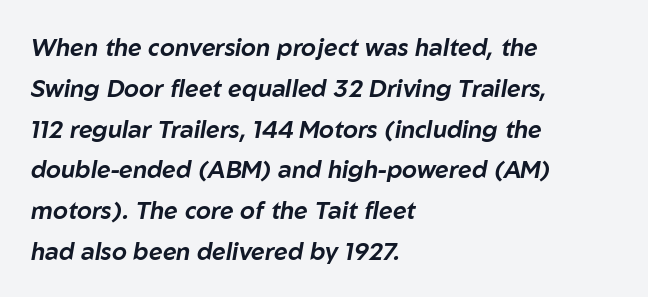
Q: Is the text italic (slanted)? A: Yes, it leans right by about 10 degrees.
Q: Is the text underlined? A: No.
Q: How is the paragraph aligned? A: Left-aligned.
Q: Is the spacing between letters normal or unusually wide? A: Normal.
Q: Is the spacing between lines tight, normal or loose? A: Normal.
